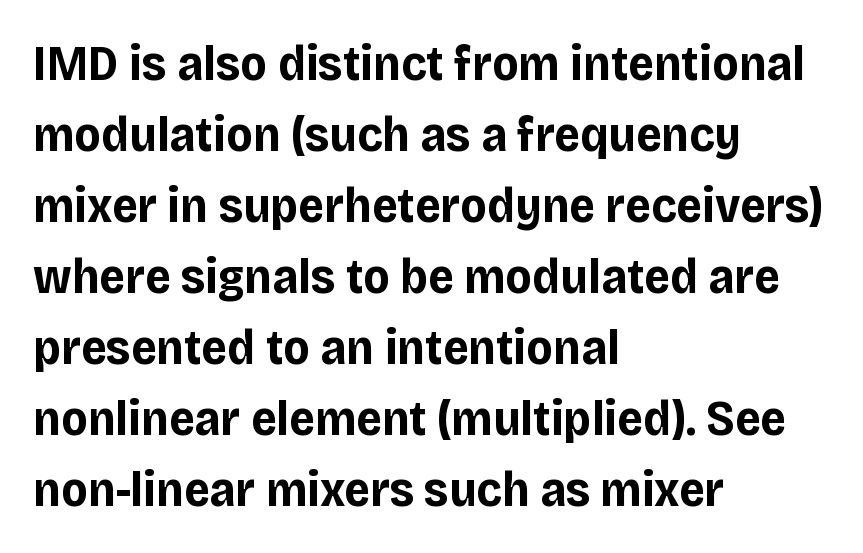
The image shows 50 px bold sans-serif type, upright; set left-aligned, normal line spacing (1.42x), normal letter spacing, not underlined; low stroke contrast and a large x-height.
